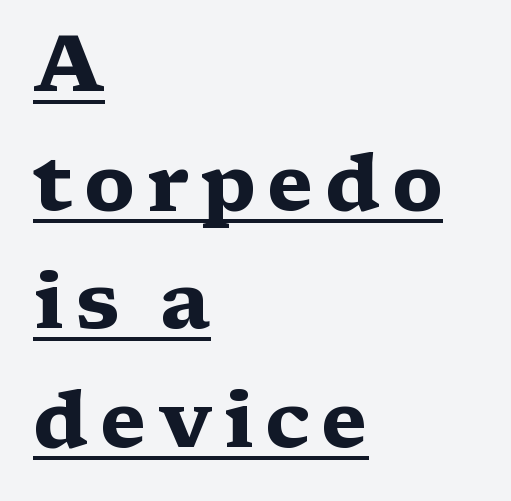
The image shows 78 px heavy, wide serif type, upright; set left-aligned, normal line spacing (1.52x), underlined; medium stroke contrast and a medium x-height.
